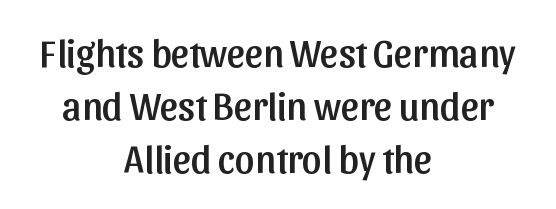
Q: Is the text italic (slanted)? A: No, it is upright.
Q: Is the typeface a serif or a sans-serif typeface? A: Sans-serif.
Q: Is the text underlined? A: No.
Q: How is the paragraph aligned? A: Centered.
Q: Is the spacing between letters normal or unusually wide? A: Normal.
Q: Is the spacing between lines tight, normal or loose? A: Normal.
Q: Width (condensed, normal, or wide)? A: Normal.
Q: Stroke contrast? A: Low.
Q: x-height? A: Medium.
Q: Monospaced? A: No.
